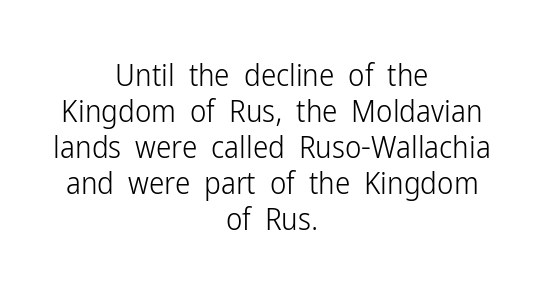
{"serif": "no", "italic": "no", "bold": "no", "weight": "light", "width": "condensed", "stroke_contrast": "low", "x_height": "medium", "monospaced": "no", "underline": "no", "align": "center", "line_spacing_ratio": 1.16, "letter_spacing": "normal", "letter_spacing_em": 0.0, "glyph_px": 31}
